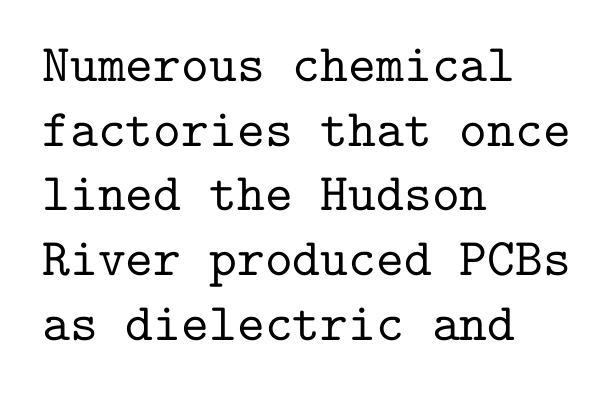
The image shows 53 px serif type, upright, monospaced; set left-aligned, line spacing 1.22x, normal letter spacing, not underlined; low stroke contrast and a medium x-height.
